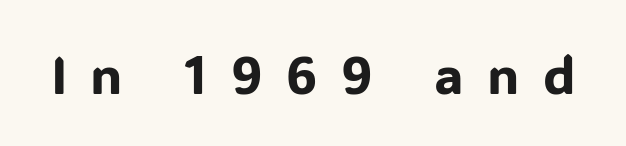
The image shows 53 px sans-serif type, upright; set unusually wide letter spacing (+0.44 em), not underlined; low stroke contrast and a medium x-height.
